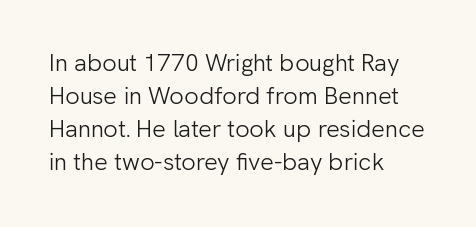
{"italic": "no", "bold": "no", "underline": "no", "align": "left", "line_spacing": "normal", "line_spacing_ratio": 1.38, "letter_spacing": "normal", "letter_spacing_em": 0.0, "glyph_px": 24}
